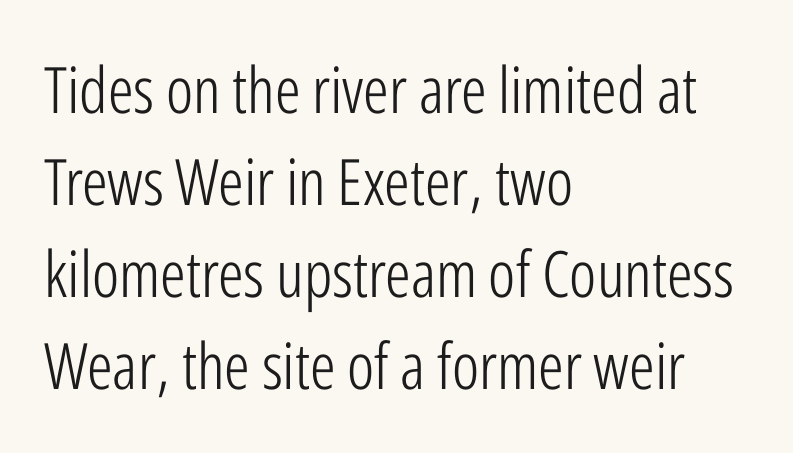
Q: Is the text bold? A: No.
Q: Is the text italic (slanted)? A: No, it is upright.
Q: Is the typeface a serif or a sans-serif typeface? A: Sans-serif.
Q: Is the text underlined? A: No.
Q: How is the paragraph aligned? A: Left-aligned.
Q: Is the spacing between letters normal or unusually wide? A: Normal.
Q: Is the spacing between lines tight, normal or loose? A: Normal.
Q: Width (condensed, normal, or wide)? A: Condensed.
Q: Stroke contrast? A: Low.
Q: x-height? A: Medium.
Q: Monospaced? A: No.
